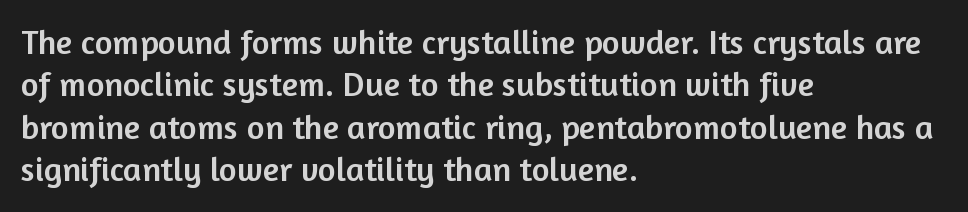
Q: Is the text italic (slanted)? A: No, it is upright.
Q: Is the typeface a serif or a sans-serif typeface? A: Sans-serif.
Q: Is the text underlined? A: No.
Q: How is the paragraph aligned? A: Left-aligned.
Q: Is the spacing between letters normal or unusually wide? A: Normal.
Q: Is the spacing between lines tight, normal or loose? A: Normal.
Q: Width (condensed, normal, or wide)? A: Normal.
Q: Stroke contrast? A: Low.
Q: x-height? A: Medium.
Q: Monospaced? A: No.
